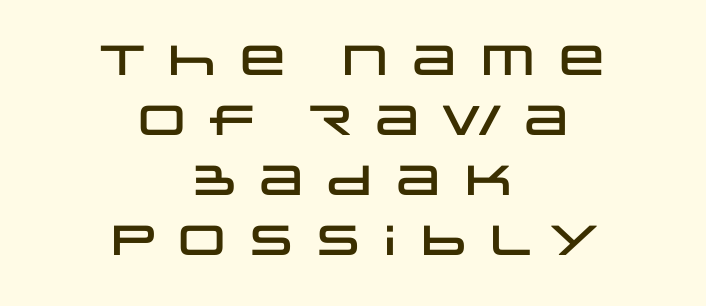
When letters stand straight like this, we call the style roman or upright. A sans-serif font was chosen for this passage. Unmarked baselines from the first word to the last. How would I describe the line gaps? Plain and ordinary. Where is the straight margin? There isn't one; the lines are centered.
